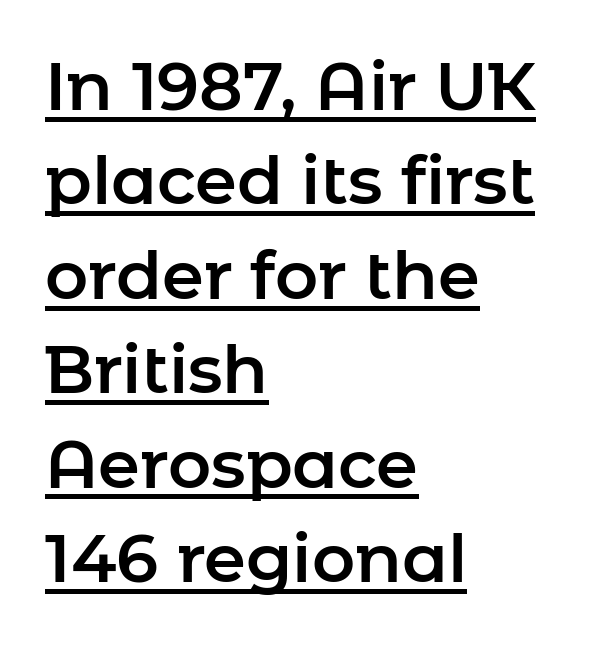
The image shows 67 px sans-serif type, upright; set left-aligned, normal line spacing (1.41x), normal letter spacing, underlined; low stroke contrast and a medium x-height.
